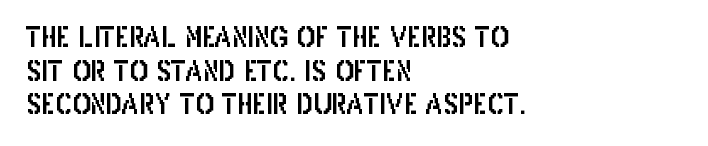
The image shows 27 px text type, upright; set left-aligned, normal line spacing (1.25x), normal letter spacing, not underlined.
